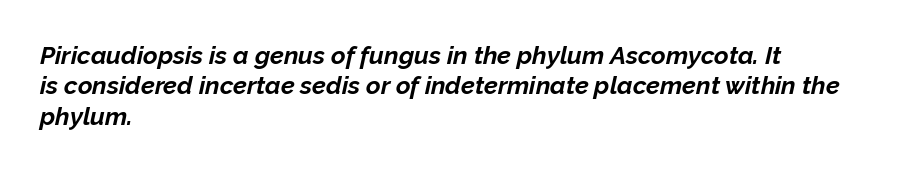
{"italic": "yes", "lean": "right", "slant_degrees": 12, "bold": "yes", "underline": "no", "align": "left", "line_spacing_ratio": 1.22, "letter_spacing": "normal", "letter_spacing_em": 0.0, "glyph_px": 25}
